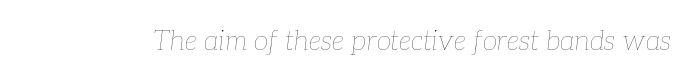
The image shows 27 px text type, italic (leaning right); set normal letter spacing, not underlined.
